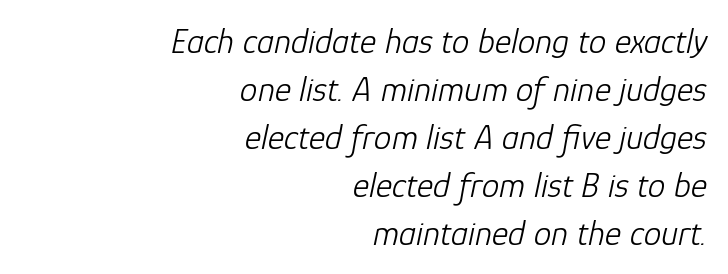
Caption: face not bold, strokes unweighted. This sample is right-justified, so line beginnings fall wherever the words allow. The glyphs look as if they've been sheared to an angle. The string is rendered with underlining switched off. Standard letterfit; no display-style spreading of the glyphs. Leading: standard.
